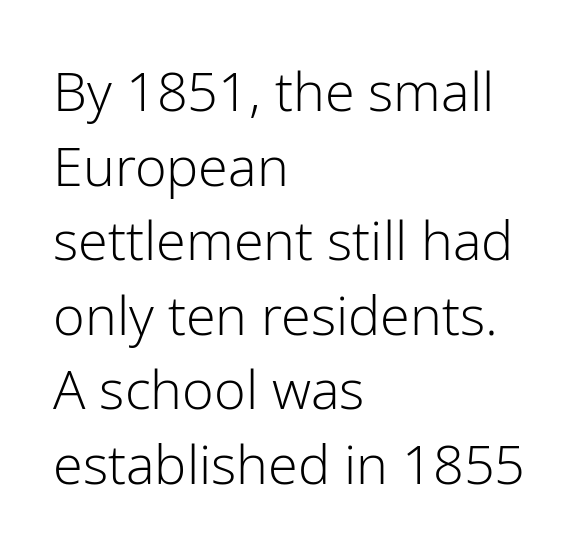
The image shows 54 px light sans-serif type, upright; set left-aligned, normal line spacing (1.38x), normal letter spacing, not underlined; low stroke contrast and a medium x-height.
